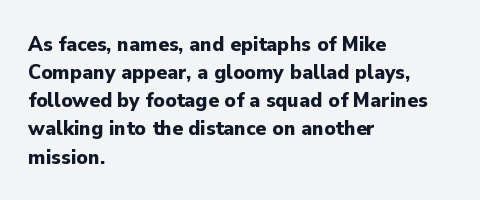
{"italic": "no", "bold": "yes", "underline": "no", "align": "left", "line_spacing": "normal", "line_spacing_ratio": 1.28, "letter_spacing": "normal", "letter_spacing_em": 0.0, "glyph_px": 22}
